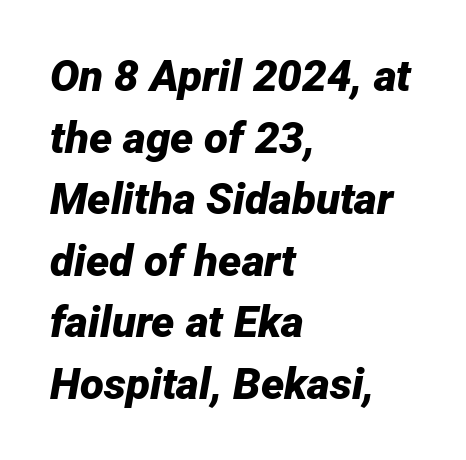
Q: Is the text bold? A: Yes.
Q: Is the text italic (slanted)? A: Yes, it leans right by about 12 degrees.
Q: Is the text underlined? A: No.
Q: How is the paragraph aligned? A: Left-aligned.
Q: Is the spacing between letters normal or unusually wide? A: Normal.
Q: Is the spacing between lines tight, normal or loose? A: Normal.
Q: Width (condensed, normal, or wide)? A: Normal.
Q: Stroke contrast? A: Low.
Q: x-height? A: Medium.
Q: Monospaced? A: No.
